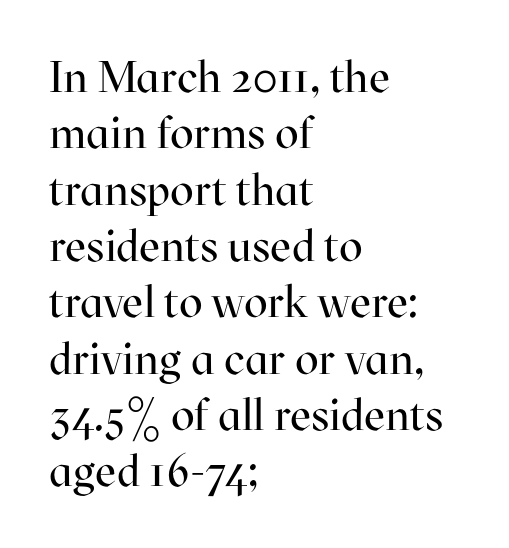
{"serif": "yes", "italic": "no", "bold": "no", "weight": "regular", "width": "normal", "stroke_contrast": "high", "x_height": "medium", "monospaced": "no", "underline": "no", "align": "left", "line_spacing": "normal", "line_spacing_ratio": 1.28, "letter_spacing": "normal", "letter_spacing_em": 0.0, "glyph_px": 44}
